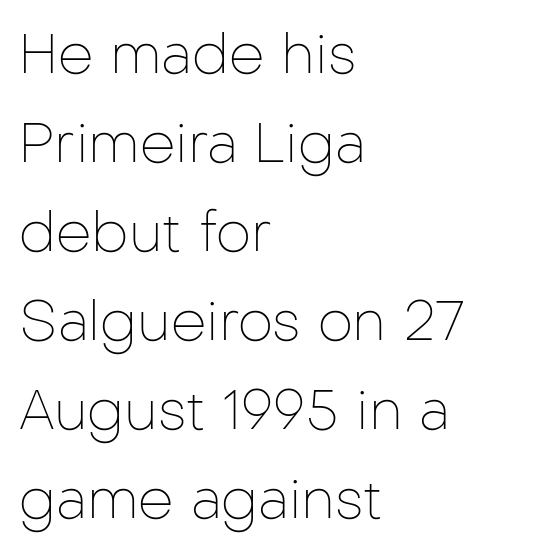
Q: Is the text bold? A: No.
Q: Is the text italic (slanted)? A: No, it is upright.
Q: Is the typeface a serif or a sans-serif typeface? A: Sans-serif.
Q: Is the text underlined? A: No.
Q: How is the paragraph aligned? A: Left-aligned.
Q: Is the spacing between letters normal or unusually wide? A: Normal.
Q: Is the spacing between lines tight, normal or loose? A: Normal.
Q: Width (condensed, normal, or wide)? A: Normal.
Q: Stroke contrast? A: Low.
Q: x-height? A: Medium.
Q: Monospaced? A: No.
